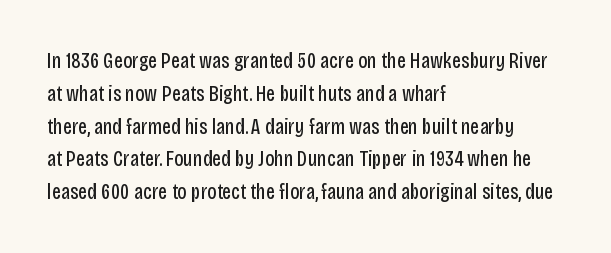
The image shows 22 px text type, upright; set left-aligned, normal line spacing (1.49x), normal letter spacing, not underlined.
